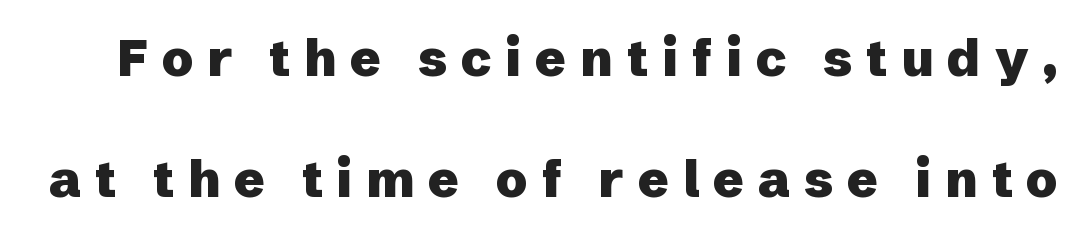
Do the characters align in a grid? No, the font is proportional. The typesetting leans heavy: a genuine bold. Each letter's strokes conclude bluntly, with no projecting serifs. Tracking value appears strongly positive — letters spread wide.
